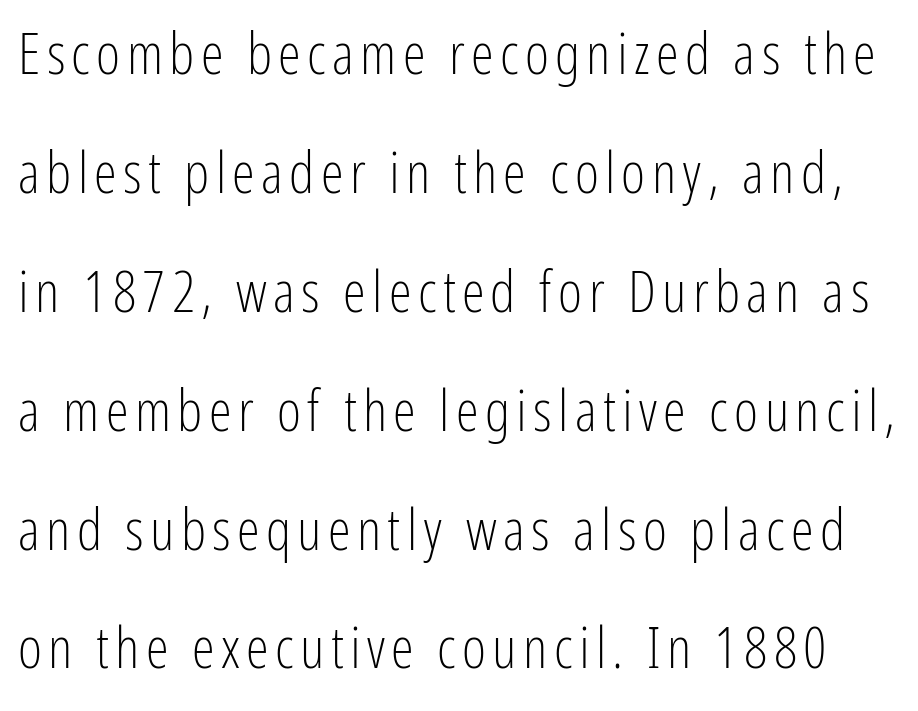
{"serif": "no", "italic": "no", "bold": "no", "weight": "light", "width": "condensed", "stroke_contrast": "low", "x_height": "medium", "monospaced": "no", "underline": "no", "line_spacing": "loose", "line_spacing_ratio": 2.05, "glyph_px": 58}
